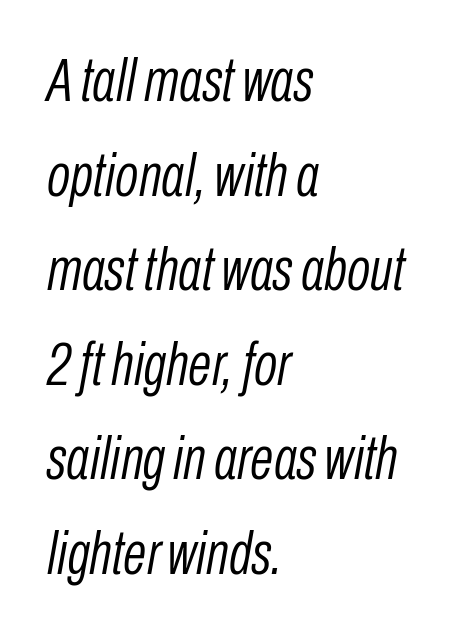
The image shows 61 px light, condensed type, italic (leaning right); set left-aligned, normal line spacing (1.55x), normal letter spacing, not underlined; low stroke contrast and a medium x-height.
